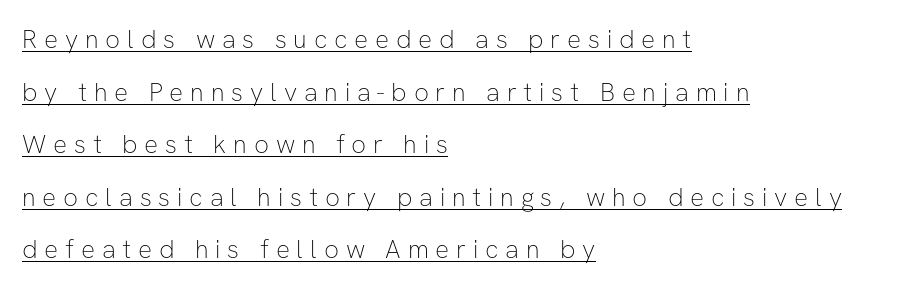
Q: Is the text bold? A: No.
Q: Is the text italic (slanted)? A: No, it is upright.
Q: Is the text underlined? A: Yes.
Q: How is the paragraph aligned? A: Left-aligned.
Q: Is the spacing between letters normal or unusually wide? A: Unusually wide.
Q: Is the spacing between lines tight, normal or loose? A: Loose.
